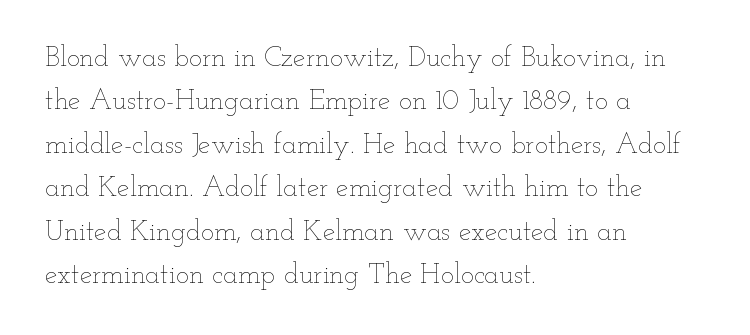
Q: Is the text bold? A: No.
Q: Is the text italic (slanted)? A: No, it is upright.
Q: Is the text underlined? A: No.
Q: How is the paragraph aligned? A: Left-aligned.
Q: Is the spacing between letters normal or unusually wide? A: Normal.
Q: Is the spacing between lines tight, normal or loose? A: Normal.
Q: Width (condensed, normal, or wide)? A: Wide.
Q: Stroke contrast? A: Low.
Q: x-height? A: Small.
Q: Monospaced? A: No.
